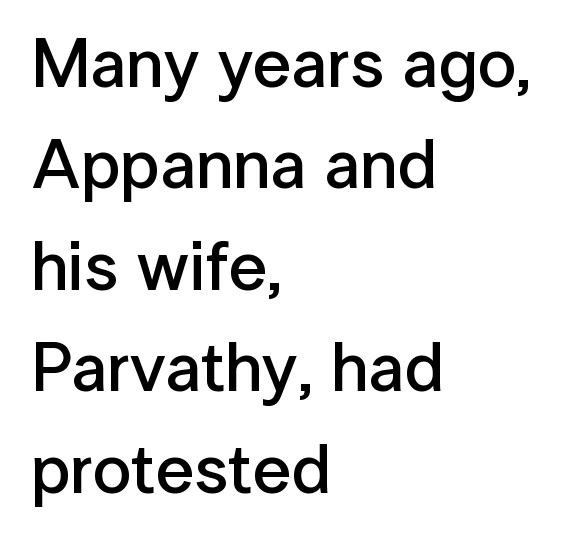
{"serif": "no", "italic": "no", "bold": "semi", "weight": "semibold", "width": "normal", "stroke_contrast": "low", "x_height": "medium", "monospaced": "no", "underline": "no", "align": "left", "line_spacing": "normal", "line_spacing_ratio": 1.47, "letter_spacing": "normal", "letter_spacing_em": 0.0, "glyph_px": 69}
